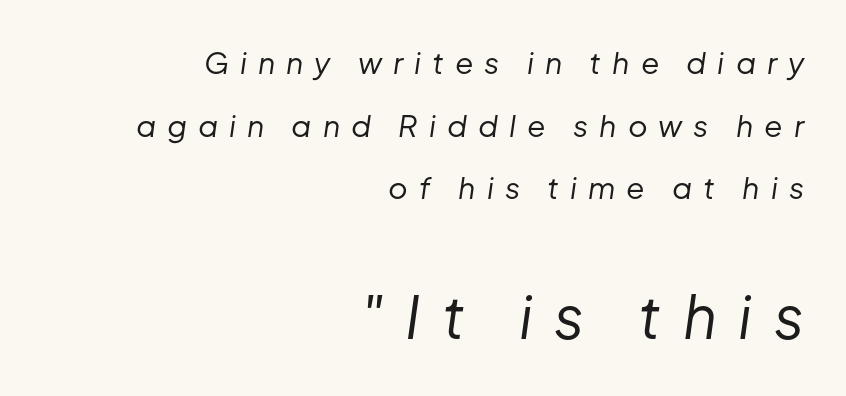
Q: Is the text bold? A: No.
Q: Is the text italic (slanted)? A: Yes, it leans right by about 8 degrees.
Q: Is the text underlined? A: No.
Q: How is the paragraph aligned? A: Right-aligned.
Q: Is the spacing between letters normal or unusually wide? A: Unusually wide.
Q: Is the spacing between lines tight, normal or loose? A: Loose.
Q: Which block of text is set in a larger size, the first (top) or the second (bottom)? A: The second (bottom) one.
Q: Width (condensed, normal, or wide)? A: Normal.
Q: Stroke contrast? A: Low.
Q: x-height? A: Medium.
Q: Monospaced? A: No.
